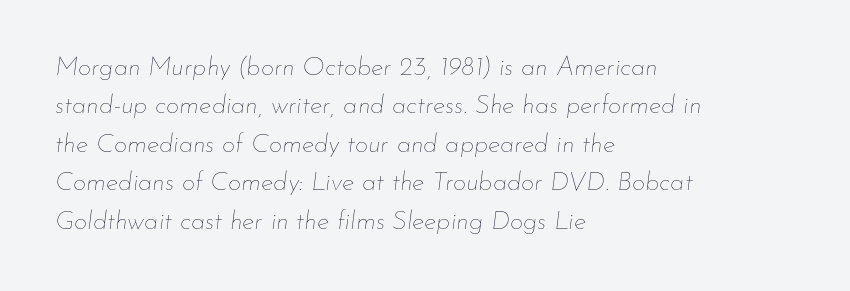
Q: Is the text bold? A: No.
Q: Is the text italic (slanted)? A: Yes, it leans right by about 7 degrees.
Q: Is the text underlined? A: No.
Q: How is the paragraph aligned? A: Left-aligned.
Q: Is the spacing between letters normal or unusually wide? A: Normal.
Q: Is the spacing between lines tight, normal or loose? A: Normal.
